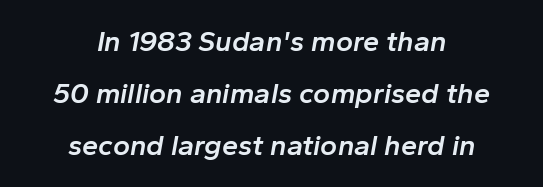
{"italic": "yes", "lean": "right", "slant_degrees": 10, "bold": "semi", "weight": "semibold", "width": "normal", "stroke_contrast": "low", "x_height": "medium", "monospaced": "no", "underline": "no", "align": "center", "line_spacing_ratio": 1.8, "letter_spacing": "normal", "letter_spacing_em": 0.0, "glyph_px": 29}
